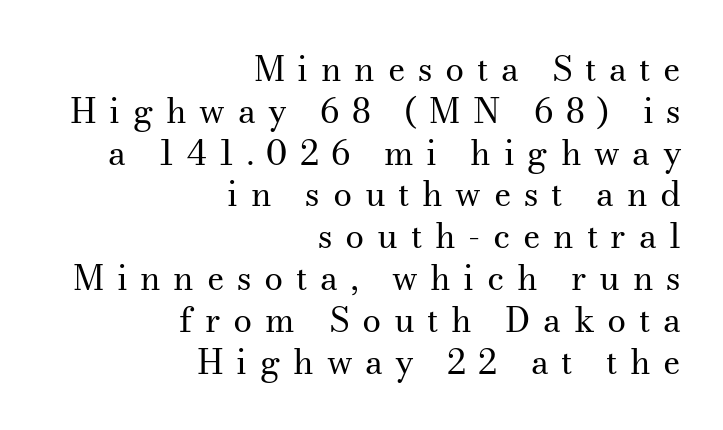
{"serif": "yes", "italic": "no", "bold": "no", "weight": "regular", "width": "normal", "stroke_contrast": "medium", "x_height": "small", "monospaced": "no", "underline": "no", "align": "right", "line_spacing_ratio": 1.23, "letter_spacing": "wide", "letter_spacing_em": 0.37, "glyph_px": 34}
